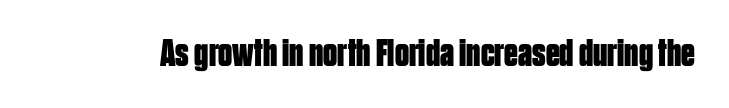
Unlike a traditional serif, this face leaves its strokes unadorned. The face used here has the dense, thick strokes of a bold. A typesetter would call this zero additional tracking. This sample uses an upright cut, with every glyph sitting square on the baseline.
